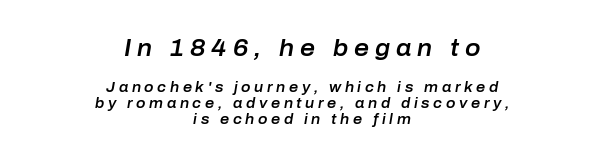
The image shows 23 px text type, italic (leaning right); set centered, tight line spacing (1.12x), unusually wide letter spacing (+0.26 em), not underlined; the first (top) block is 1.64x larger.
